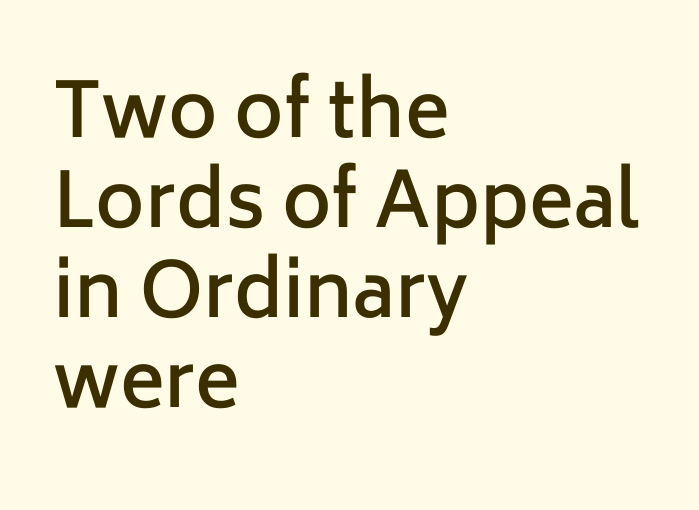
{"serif": "no", "italic": "no", "bold": "semi", "weight": "semibold", "width": "normal", "stroke_contrast": "low", "x_height": "medium", "monospaced": "no", "underline": "no", "align": "left", "line_spacing_ratio": 1.2, "letter_spacing": "normal", "letter_spacing_em": 0.0, "glyph_px": 75}
